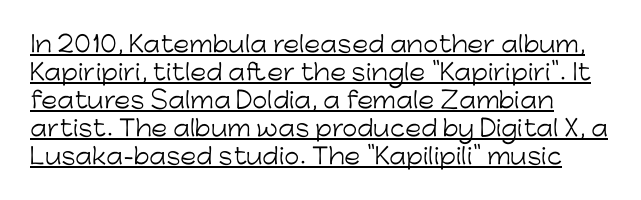
{"italic": "no", "bold": "no", "underline": "yes", "line_spacing": "normal", "line_spacing_ratio": 1.27, "letter_spacing": "normal", "letter_spacing_em": 0.0, "glyph_px": 22}
